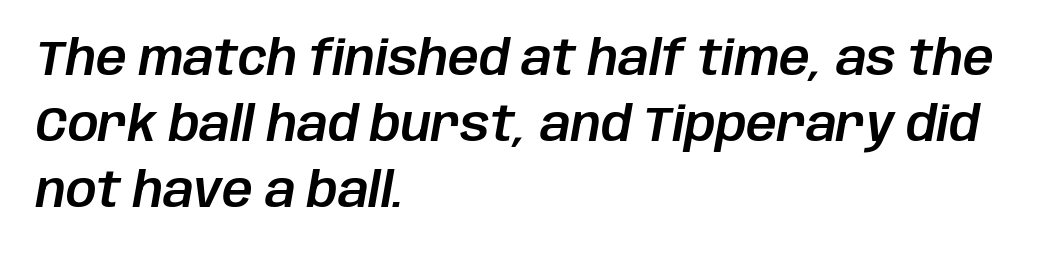
Q: Is the text italic (slanted)? A: Yes, it leans right by about 10 degrees.
Q: Is the text underlined? A: No.
Q: How is the paragraph aligned? A: Left-aligned.
Q: Is the spacing between letters normal or unusually wide? A: Normal.
Q: Is the spacing between lines tight, normal or loose? A: Normal.
Q: Width (condensed, normal, or wide)? A: Normal.
Q: Stroke contrast? A: Low.
Q: x-height? A: Large.
Q: Monospaced? A: No.
